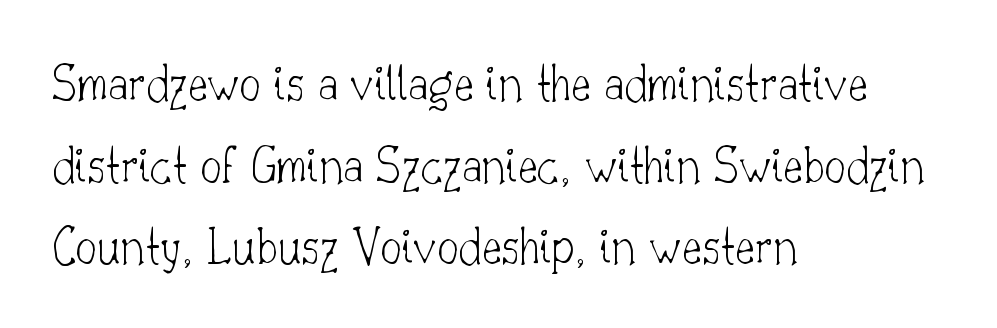
A bare baseline throughout the passage. The rendering keeps characters at their native spacing. Unbolded letterforms with no extra heft. Looks like regular typesetting: each glyph gets only the width it needs. Upright lettering throughout. Vertical spacing — default.
